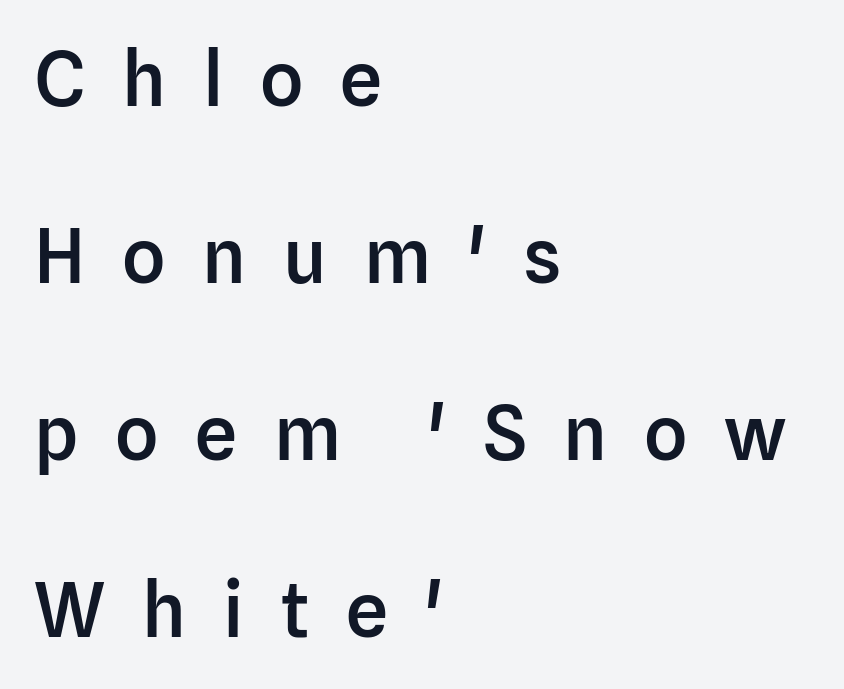
Q: Is the text bold? A: Semi-bold.
Q: Is the text italic (slanted)? A: No, it is upright.
Q: Is the typeface a serif or a sans-serif typeface? A: Sans-serif.
Q: Is the text underlined? A: No.
Q: How is the paragraph aligned? A: Left-aligned.
Q: Is the spacing between letters normal or unusually wide? A: Unusually wide.
Q: Is the spacing between lines tight, normal or loose? A: Loose.
Q: Width (condensed, normal, or wide)? A: Normal.
Q: Stroke contrast? A: Low.
Q: x-height? A: Medium.
Q: Monospaced? A: No.
